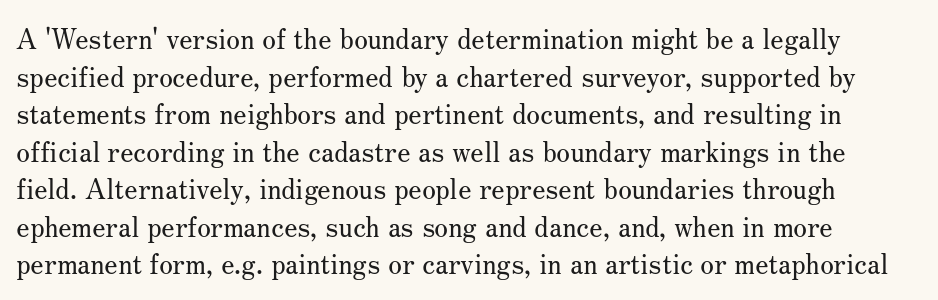
Q: Is the text bold? A: No.
Q: Is the text italic (slanted)? A: No, it is upright.
Q: Is the typeface a serif or a sans-serif typeface? A: Serif.
Q: Is the text underlined? A: No.
Q: Is the spacing between letters normal or unusually wide? A: Normal.
Q: Is the spacing between lines tight, normal or loose? A: Normal.
Q: Width (condensed, normal, or wide)? A: Normal.
Q: Stroke contrast? A: Medium.
Q: x-height? A: Small.
Q: Monospaced? A: No.
